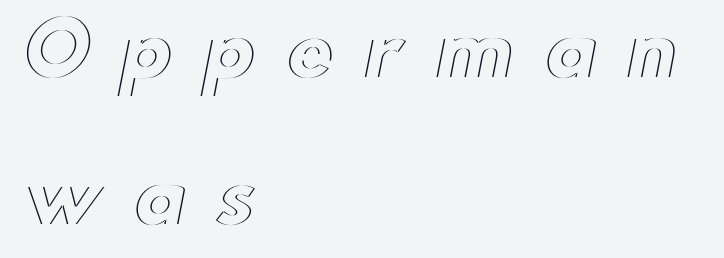
Q: Is the text italic (slanted)? A: Yes.
Q: Is the text underlined? A: No.
Q: How is the paragraph aligned? A: Left-aligned.
Q: Is the spacing between letters normal or unusually wide? A: Unusually wide.
Q: Is the spacing between lines tight, normal or loose? A: Loose.
Q: Width (condensed, normal, or wide)? A: Wide.
Q: x-height? A: Small.
Q: Monospaced? A: No.
